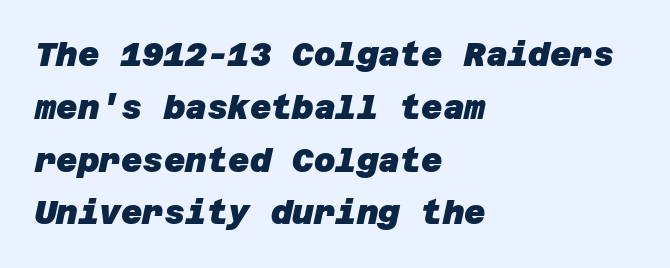
Nope, no serifs anywhere on these letters. The space directly below the letters is spotless. Heavy-handed strokes throughout: this text is bold. Horizontally, the lines are justified to the leading edge only.
